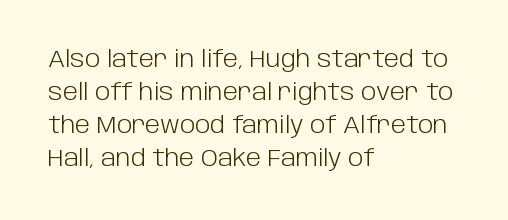
The image shows 23 px text type, upright; set left-aligned, normal line spacing (1.43x), normal letter spacing, not underlined.
